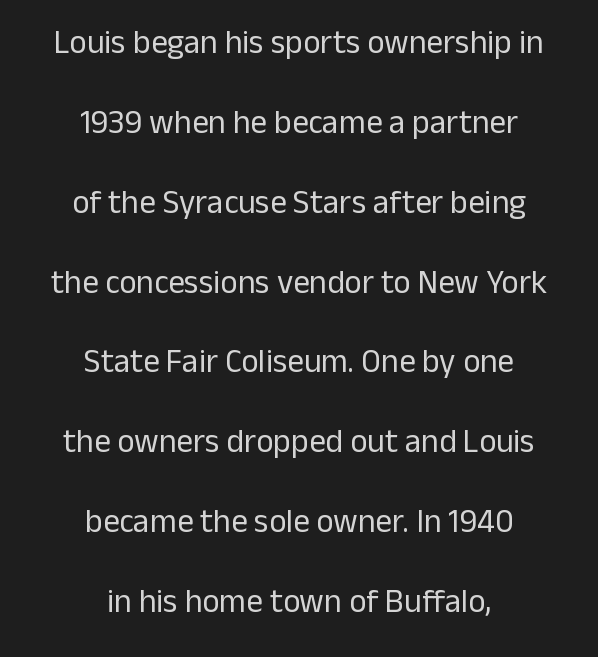
The image shows 33 px regular-weight sans-serif type, upright; set centered, loose line spacing (2.42x), normal letter spacing, not underlined; low stroke contrast and a medium x-height.
